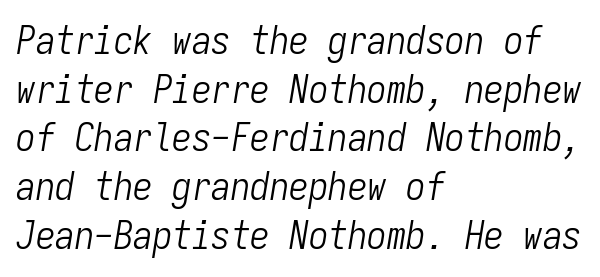
Q: Is the text bold? A: No.
Q: Is the text italic (slanted)? A: Yes, it leans right by about 9 degrees.
Q: Is the text underlined? A: No.
Q: How is the paragraph aligned? A: Left-aligned.
Q: Is the spacing between letters normal or unusually wide? A: Normal.
Q: Is the spacing between lines tight, normal or loose? A: Normal.
Q: Width (condensed, normal, or wide)? A: Condensed.
Q: Stroke contrast? A: Low.
Q: x-height? A: Medium.
Q: Monospaced? A: Yes.
